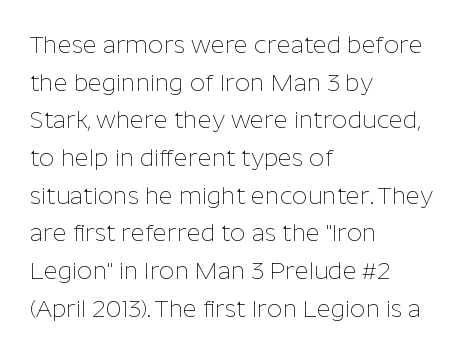
Q: Is the text bold? A: No.
Q: Is the text italic (slanted)? A: No, it is upright.
Q: Is the text underlined? A: No.
Q: How is the paragraph aligned? A: Left-aligned.
Q: Is the spacing between letters normal or unusually wide? A: Normal.
Q: Is the spacing between lines tight, normal or loose? A: Normal.
